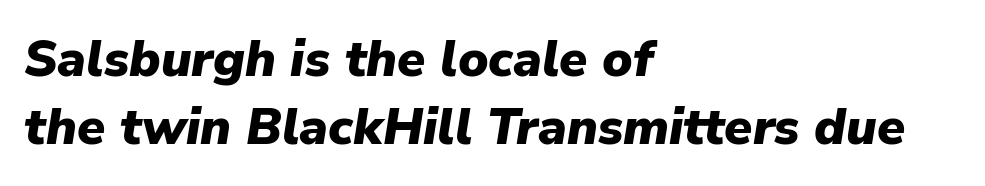
The image shows 51 px heavy type, italic (leaning right); set left-aligned, normal line spacing (1.33x), normal letter spacing, not underlined; low stroke contrast and a medium x-height.
